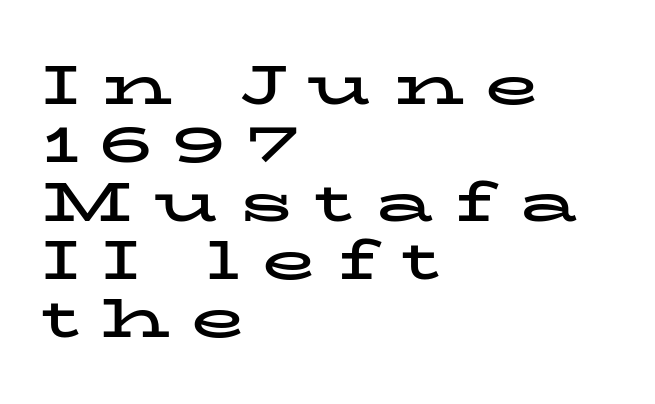
Is the letter spacing exaggerated? Yes — the characters are pushed far apart. The paragraph has a hard left edge and a soft right edge. What weight is shown? A full bold with thick strokes. Whoever set this chose condensed vertical rhythm over breathing room.
